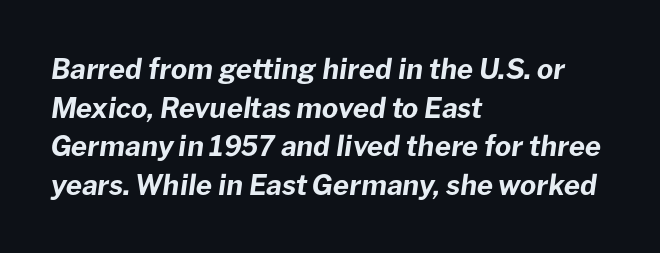
Q: Is the text bold? A: Yes.
Q: Is the text italic (slanted)? A: Yes, it leans right by about 8 degrees.
Q: Is the text underlined? A: No.
Q: How is the paragraph aligned? A: Left-aligned.
Q: Is the spacing between letters normal or unusually wide? A: Normal.
Q: Is the spacing between lines tight, normal or loose? A: Normal.
Q: Width (condensed, normal, or wide)? A: Normal.
Q: Stroke contrast? A: Low.
Q: x-height? A: Medium.
Q: Monospaced? A: No.
